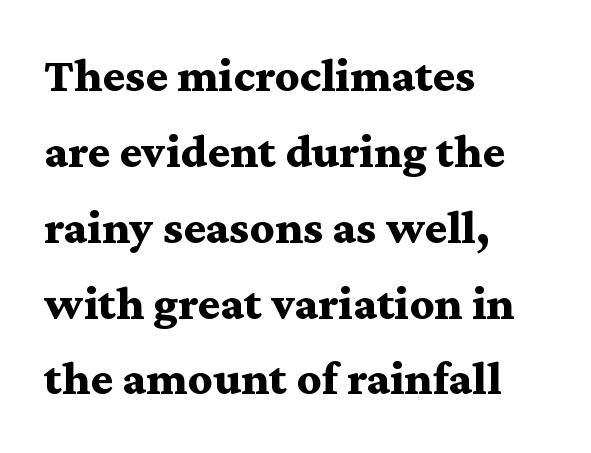
Horizontal alignment here is leftward, the default for most running prose. The block of text has a typical density, with ordinary space between rows. This sample uses plain, unmodified letter spacing. Every stem runs plumb, perpendicular to the baseline. The strokes are fattened all the way to bold. The specimen omits any rule beneath the text block's lines.
